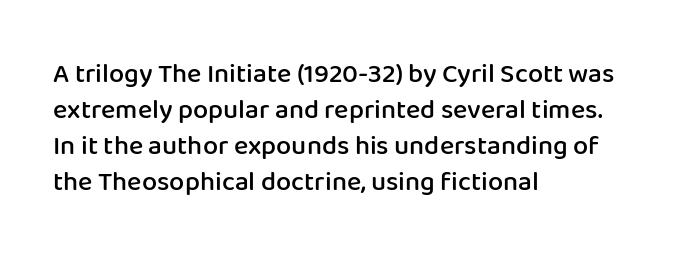
The image shows 27 px text type, upright; set left-aligned, normal line spacing (1.33x), normal letter spacing, not underlined.
